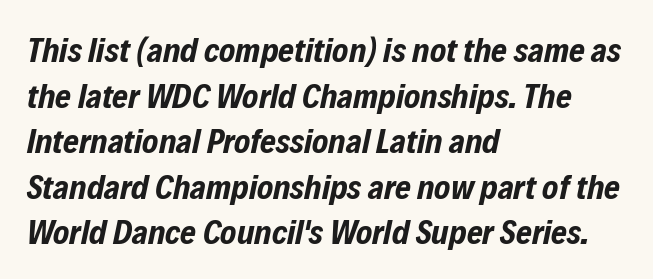
Q: Is the text bold? A: Yes.
Q: Is the text italic (slanted)? A: Yes, it leans right by about 12 degrees.
Q: Is the text underlined? A: No.
Q: How is the paragraph aligned? A: Left-aligned.
Q: Is the spacing between letters normal or unusually wide? A: Normal.
Q: Is the spacing between lines tight, normal or loose? A: Normal.
Q: Width (condensed, normal, or wide)? A: Condensed.
Q: Stroke contrast? A: Low.
Q: x-height? A: Medium.
Q: Monospaced? A: No.
